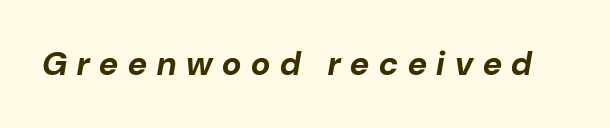
{"italic": "yes", "lean": "right", "slant_degrees": 10, "bold": "yes", "weight": "bold", "width": "normal", "stroke_contrast": "low", "x_height": "medium", "monospaced": "no", "underline": "no", "letter_spacing": "wide", "letter_spacing_em": 0.3, "glyph_px": 33}
